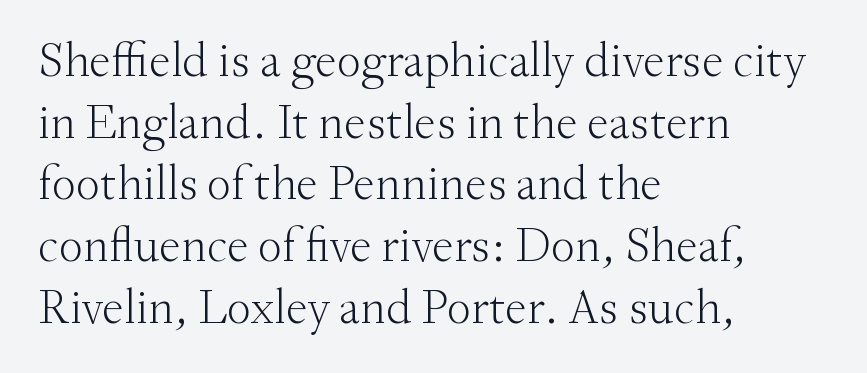
Q: Is the text bold? A: No.
Q: Is the text italic (slanted)? A: No, it is upright.
Q: Is the typeface a serif or a sans-serif typeface? A: Serif.
Q: Is the text underlined? A: No.
Q: How is the paragraph aligned? A: Left-aligned.
Q: Is the spacing between letters normal or unusually wide? A: Normal.
Q: Is the spacing between lines tight, normal or loose? A: Normal.
Q: Width (condensed, normal, or wide)? A: Normal.
Q: Stroke contrast? A: Medium.
Q: x-height? A: Small.
Q: Monospaced? A: No.
